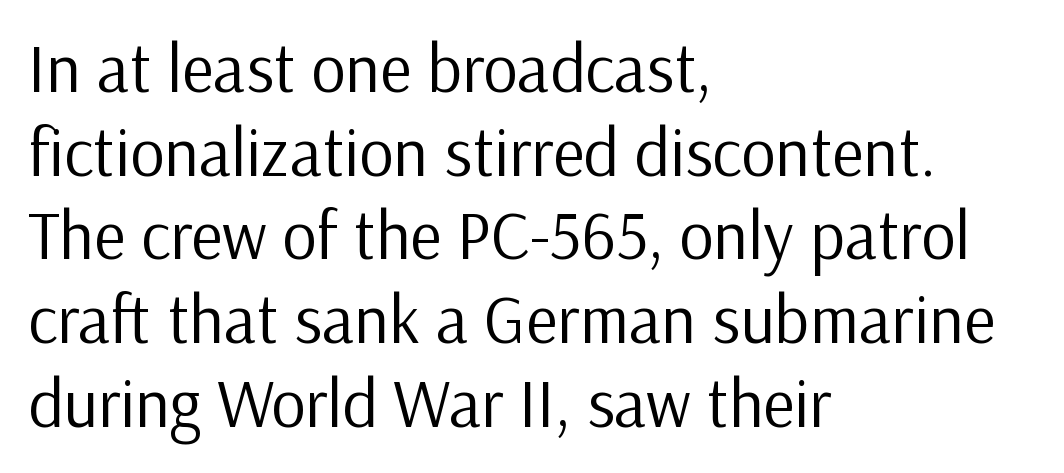
In terms of letterform style, serifs are entirely absent. Caption: face not bold, strokes unweighted. The face used here is rendered with its standard letterfit. The setting favours the left margin, as ordinary paragraphs usually do.
